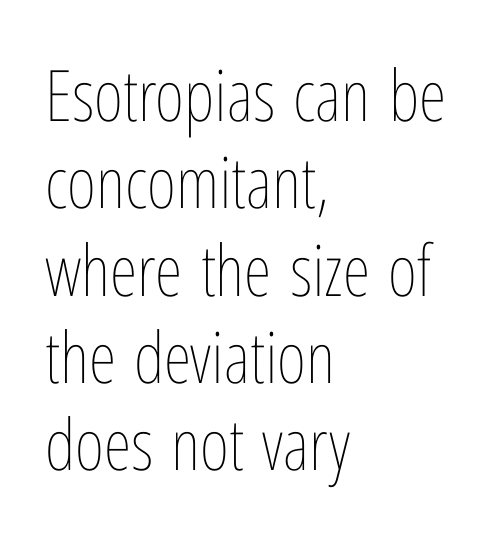
{"italic": "no", "bold": "no", "weight": "thin", "width": "condensed", "stroke_contrast": "low", "x_height": "medium", "monospaced": "no", "underline": "no", "align": "left", "line_spacing_ratio": 1.23, "letter_spacing": "normal", "letter_spacing_em": 0.0, "glyph_px": 71}
